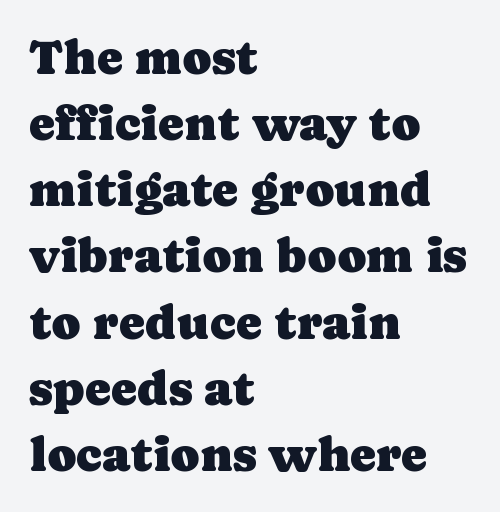
The rendering uses natural spacing where letterforms have individual widths. Upright lettering throughout. Just letters on the line, the space beneath them empty. Successive baselines arrive at the customary interval. Letterform terminals end in serifs throughout the passage. The lines in this sample share a left origin and differ only in where they stop.
